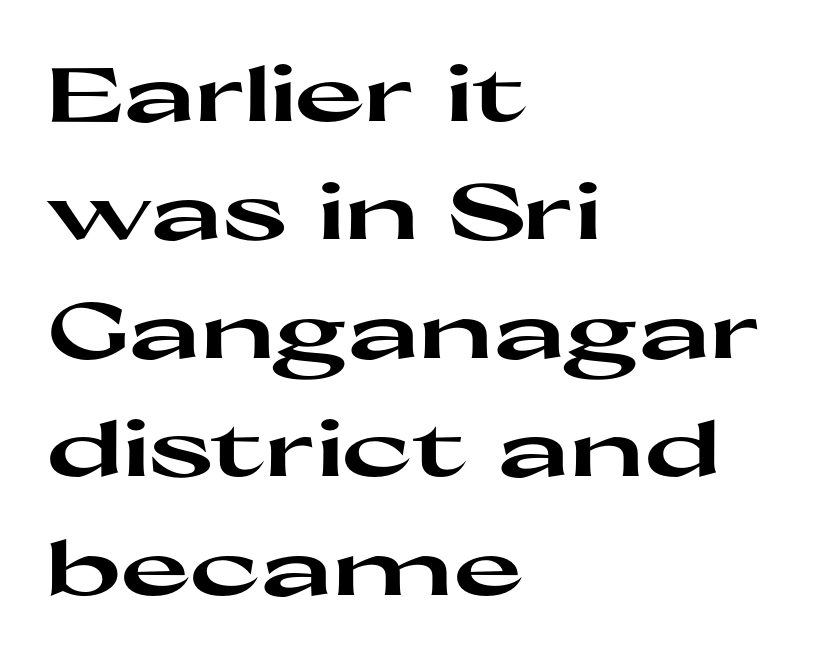
Q: Is the text bold? A: Yes.
Q: Is the text italic (slanted)? A: No, it is upright.
Q: Is the typeface a serif or a sans-serif typeface? A: Sans-serif.
Q: Is the text underlined? A: No.
Q: How is the paragraph aligned? A: Left-aligned.
Q: Is the spacing between letters normal or unusually wide? A: Normal.
Q: Is the spacing between lines tight, normal or loose? A: Normal.
Q: Width (condensed, normal, or wide)? A: Wide.
Q: Stroke contrast? A: High.
Q: x-height? A: Medium.
Q: Monospaced? A: No.
